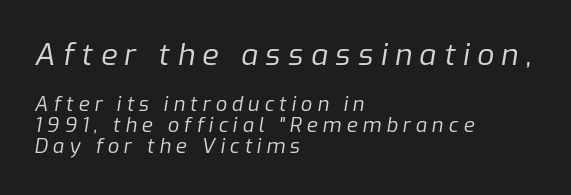
Each letter keeps its own natural width here, so spacing adapts to shape. The whole block is typeset with a tilt. Letters have the restrained weight of plain body copy at most. The face used here appears at its bigger size in the upper chunk. The text block is weighted toward the left margin, trailing off unevenly rightward.
